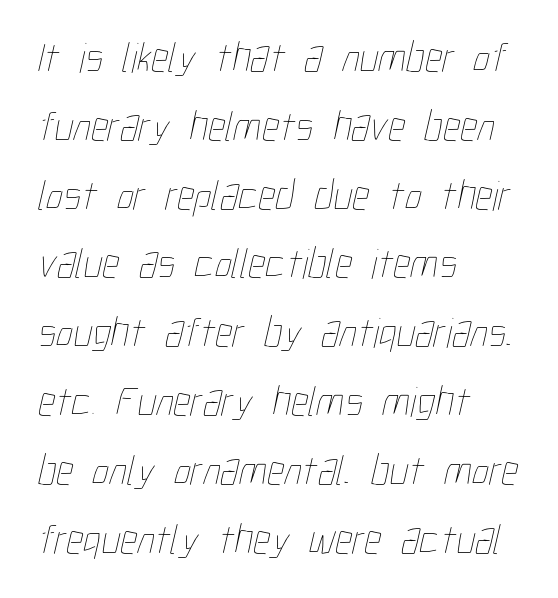
This sample uses plain, unmodified letter spacing. Left-aligned paragraph, ragged on the right. Leading matches the norm, producing a regular column. Think of a printed novel: that variable character pitch is what you see here. Glance below the letters and you will spot only blank space.
